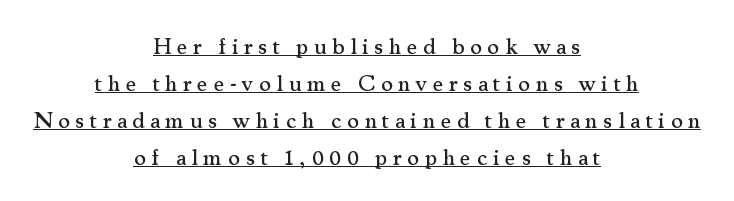
These lines have a slow, spaced-out rhythm from letter to letter. The typesetter has applied underlining to the passage shown. A roman cut, with each character standing at attention. Regular leading. Reading down the block, each line starts at a different indent, mirrored at its end.
